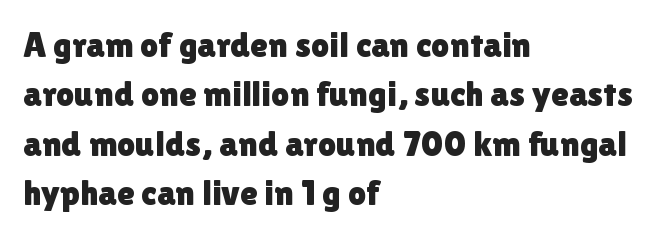
The image shows 36 px sans-serif type, upright; set left-aligned, normal line spacing (1.37x), normal letter spacing, not underlined; a medium x-height.
